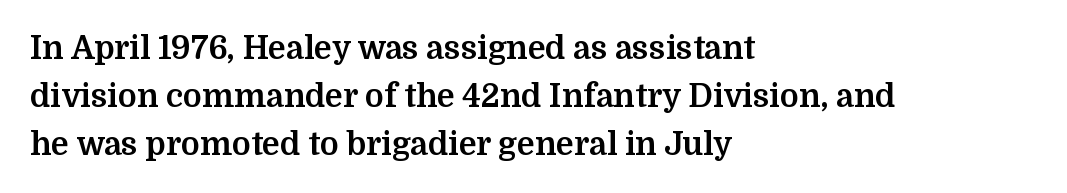
{"serif": "yes", "italic": "no", "bold": "yes", "weight": "bold", "width": "normal", "stroke_contrast": "medium", "x_height": "medium", "monospaced": "no", "underline": "no", "align": "left", "line_spacing": "normal", "line_spacing_ratio": 1.5, "letter_spacing": "normal", "letter_spacing_em": 0.0, "glyph_px": 32}
